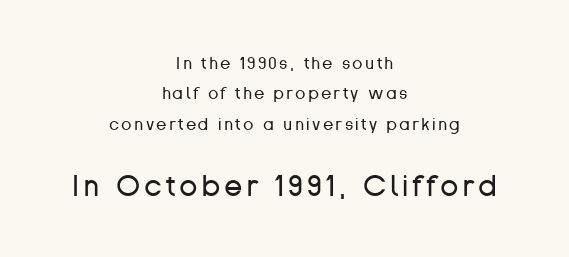
The rendering shows plain stroke endings on the letterforms — a sans-serif design. Letters rest on an invisible, unmarked baseline. This is roman type, the default non-slanted kind. Looks like regular typesetting: each glyph gets only the width it needs.
